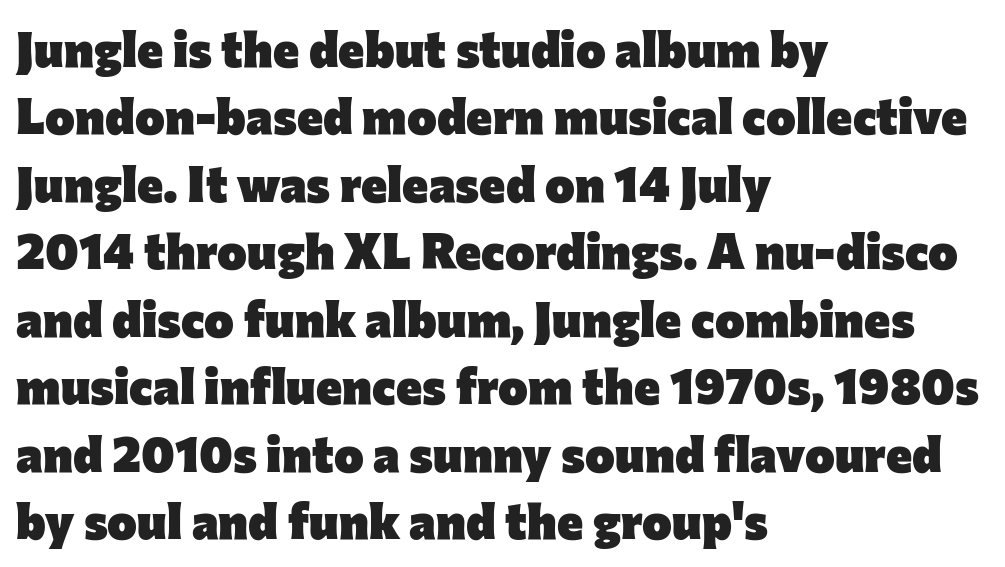
The image shows 50 px heavy sans-serif type, upright; set left-aligned, normal line spacing (1.35x), normal letter spacing, not underlined; low stroke contrast and a medium x-height.
